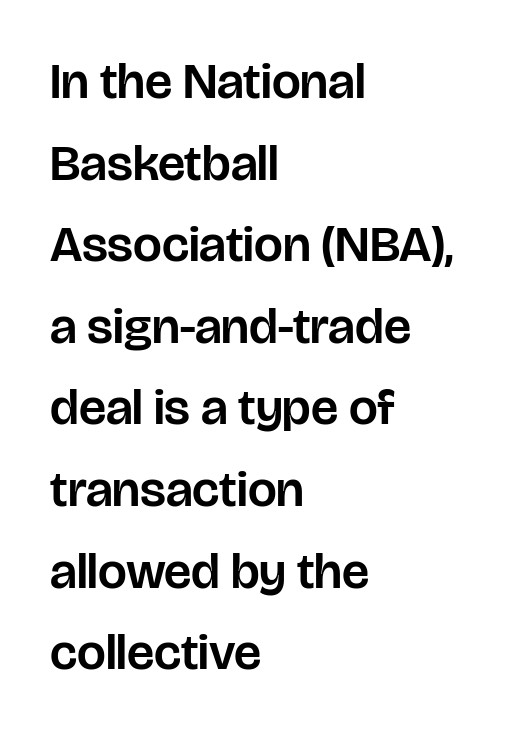
Q: Is the text italic (slanted)? A: No, it is upright.
Q: Is the typeface a serif or a sans-serif typeface? A: Sans-serif.
Q: Is the text underlined? A: No.
Q: How is the paragraph aligned? A: Left-aligned.
Q: Is the spacing between letters normal or unusually wide? A: Normal.
Q: Is the spacing between lines tight, normal or loose? A: Normal.
Q: Width (condensed, normal, or wide)? A: Normal.
Q: Stroke contrast? A: Low.
Q: x-height? A: Large.
Q: Monospaced? A: No.
